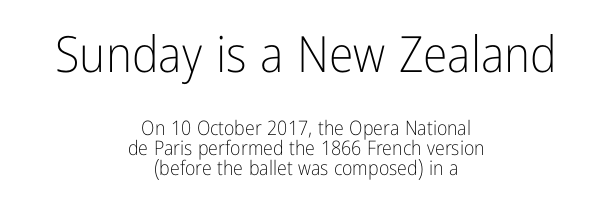
{"serif": "no", "italic": "no", "bold": "no", "weight": "light", "width": "condensed", "stroke_contrast": "low", "x_height": "medium", "monospaced": "no", "underline": "no", "align": "center", "line_spacing": "tight", "line_spacing_ratio": 0.99, "letter_spacing": "normal", "letter_spacing_em": 0.0, "larger_block": "first", "size_ratio": 2.5, "glyph_px": 50}
